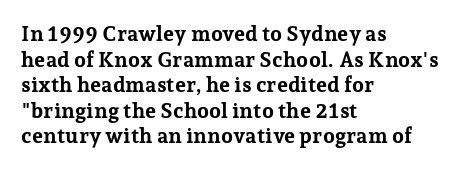
Is there any slant? The stems are plumb. The zone under the glyphs is completely vacant. Caption: bold face, heavy strokes. Each word holds together tightly as a unit, with standard inter-letter gaps. Does the copy run flush right? No — it runs flush left.
